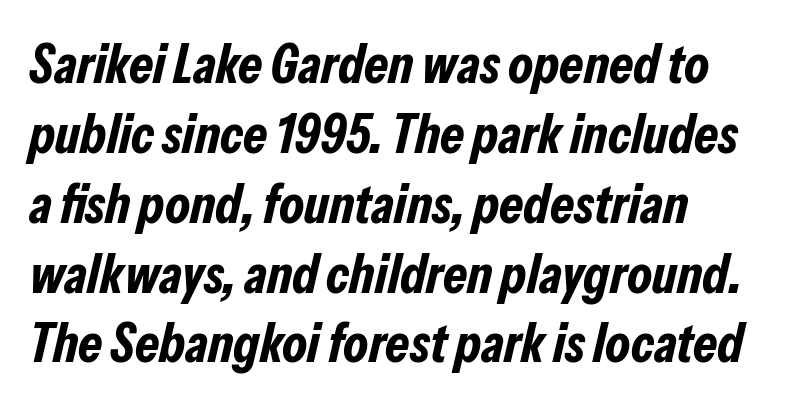
Look at the tracking — it's just the regular setting, nothing added. In CSS terms this would be text-align: left. Spacing verdict: proportional, widths tailored to each character. Leading matches the norm, producing a regular column.
